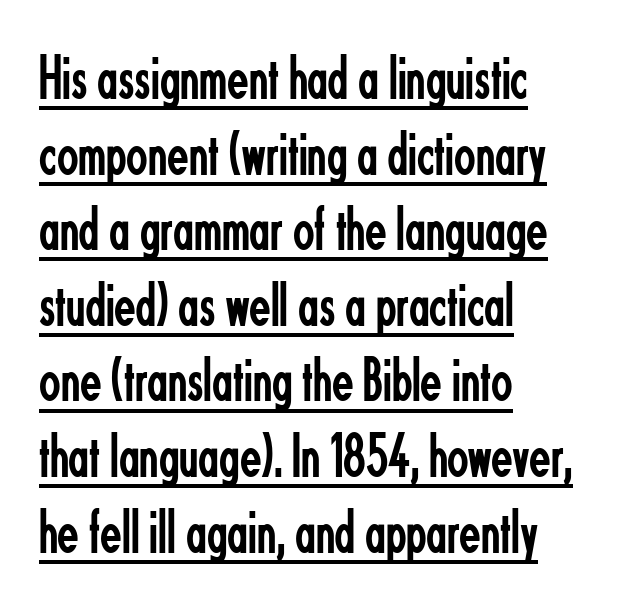
The axis of the letterforms is exactly vertical. Caption: multi-line text, flush left, ragged right. These characters rest on top of a visible drawn line. Is this a fixed-width face? No — the glyphs have proportional, varying widths.
